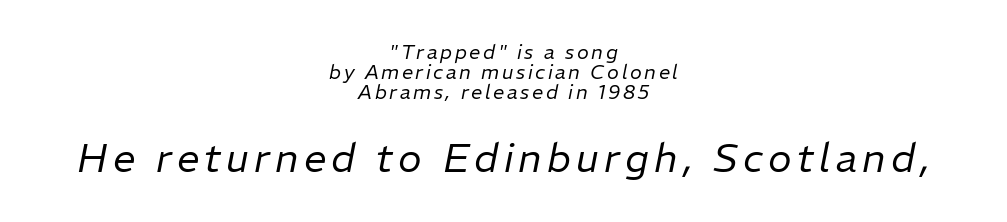
Q: Is the text bold? A: No.
Q: Is the text italic (slanted)? A: Yes, it leans right by about 11 degrees.
Q: Is the text underlined? A: No.
Q: How is the paragraph aligned? A: Centered.
Q: Is the spacing between lines tight, normal or loose? A: Tight.
Q: Which block of text is set in a larger size, the first (top) or the second (bottom)? A: The second (bottom) one.
Q: Width (condensed, normal, or wide)? A: Normal.
Q: Stroke contrast? A: Low.
Q: x-height? A: Medium.
Q: Monospaced? A: No.
